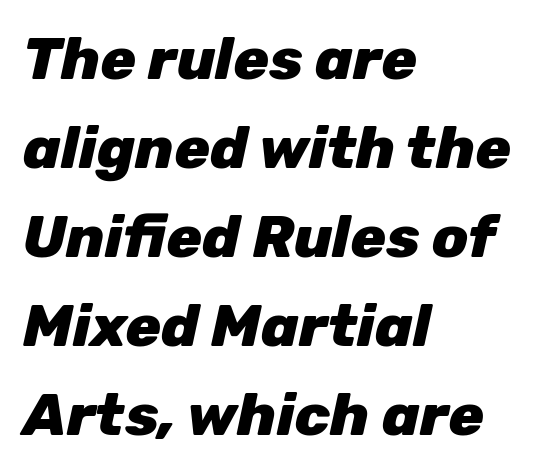
The image shows 59 px heavy type, italic (leaning right); set left-aligned, normal line spacing (1.51x), normal letter spacing, not underlined; low stroke contrast and a medium x-height.
